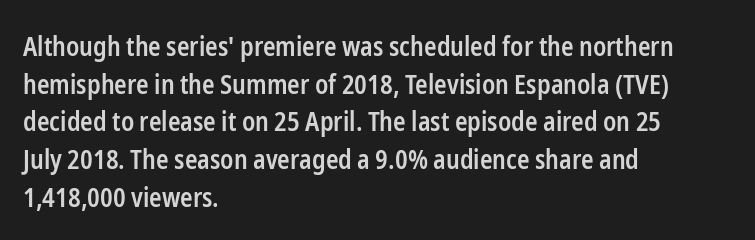
The image shows 26 px text type, upright; set left-aligned, normal line spacing (1.45x), normal letter spacing, not underlined.
